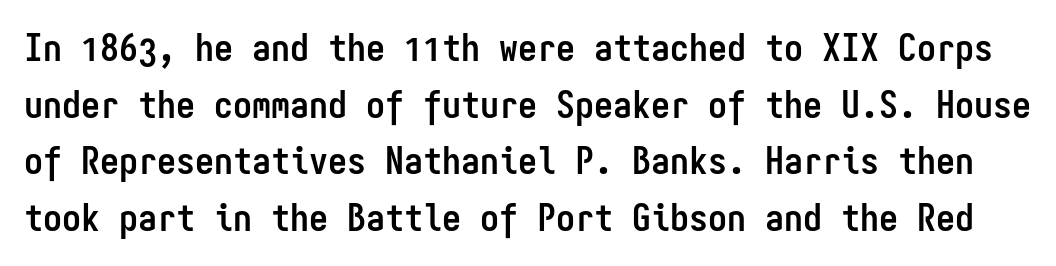
This sample has the even, mechanical cadence of fixed-width lettering. This sample uses plain, unmodified letter spacing. You can tell from the bare stems that sans-serif type was used. This rendering features lettering with no underline. Interline gaps are of average width in this sample. On the weight axis this lands at bold, roughly 700.
